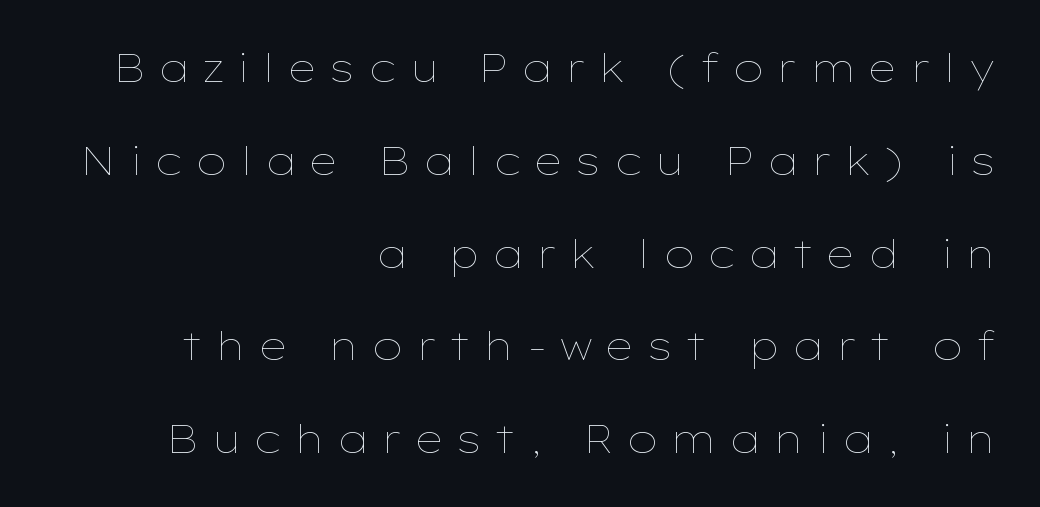
The image shows 39 px thin, wide type, upright; set right-aligned, loose line spacing (2.38x), unusually wide letter spacing (+0.3 em), not underlined; low stroke contrast and a medium x-height.
